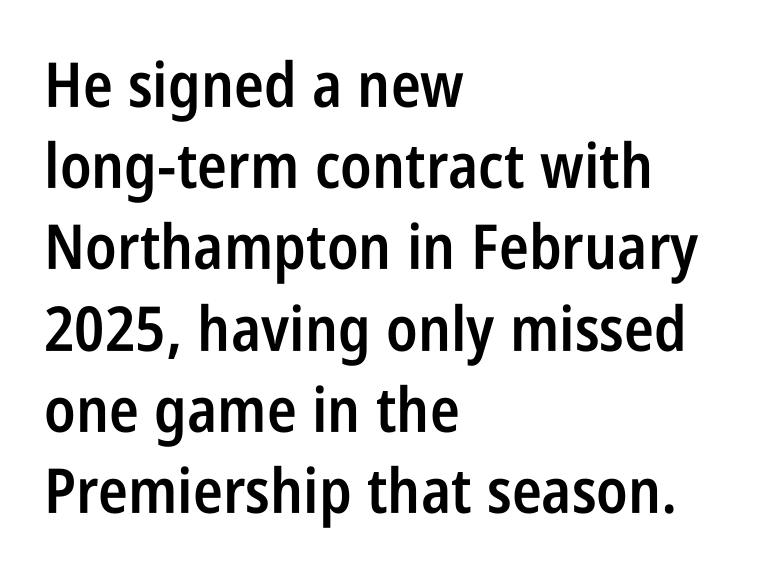
The image shows 62 px semibold, condensed sans-serif type, upright; set left-aligned, normal line spacing (1.31x), normal letter spacing, not underlined; low stroke contrast and a large x-height.
